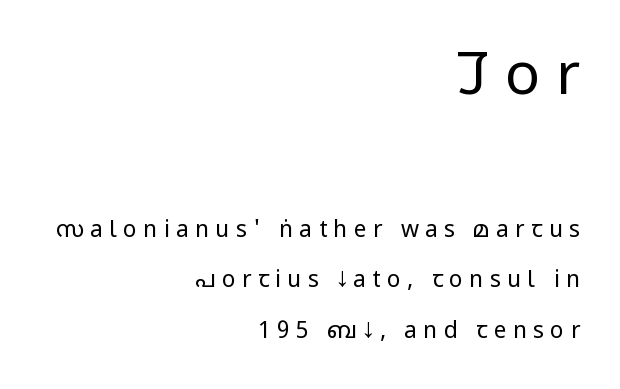
Q: Is the text bold? A: No.
Q: Is the text italic (slanted)? A: No, it is upright.
Q: Is the typeface a serif or a sans-serif typeface? A: Sans-serif.
Q: Is the text underlined? A: No.
Q: How is the paragraph aligned? A: Right-aligned.
Q: Is the spacing between letters normal or unusually wide? A: Unusually wide.
Q: Is the spacing between lines tight, normal or loose? A: Loose.
Q: Which block of text is set in a larger size, the first (top) or the second (bottom)? A: The first (top) one.
Q: Width (condensed, normal, or wide)? A: Condensed.
Q: Stroke contrast? A: Low.
Q: x-height? A: Large.
Q: Monospaced? A: No.
